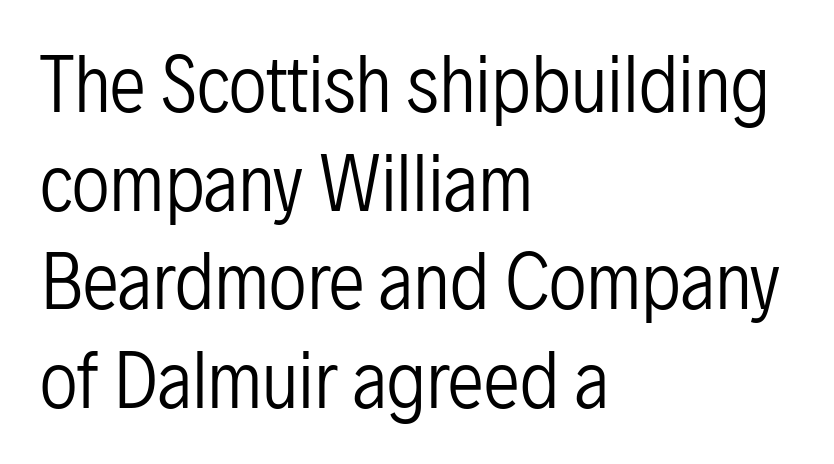
{"serif": "no", "italic": "no", "bold": "no", "weight": "regular", "width": "condensed", "stroke_contrast": "low", "x_height": "medium", "monospaced": "no", "underline": "no", "align": "left", "line_spacing": "normal", "line_spacing_ratio": 1.35, "letter_spacing": "normal", "letter_spacing_em": 0.0, "glyph_px": 73}
